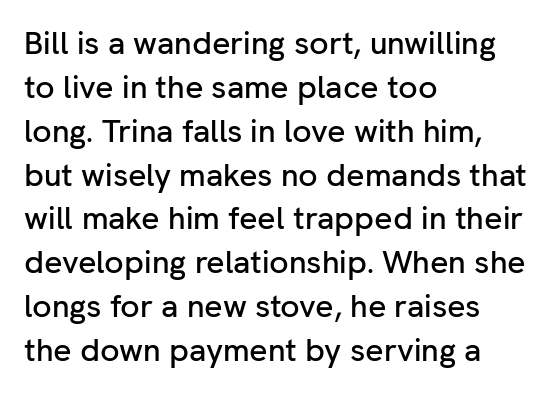
The image shows 32 px sans-serif type, upright; set left-aligned, normal line spacing (1.37x), normal letter spacing, not underlined; low stroke contrast and a medium x-height.
